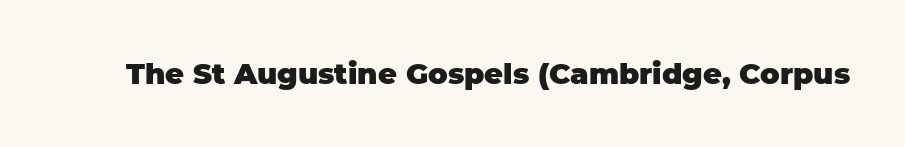
The image shows 29 px heavy sans-serif type, upright; set normal letter spacing, not underlined; low stroke contrast and a large x-height.
